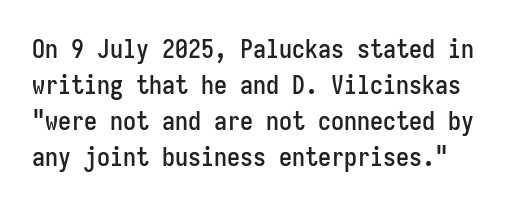
The image shows 26 px text type, upright; set normal line spacing (1.39x), normal letter spacing, not underlined.
